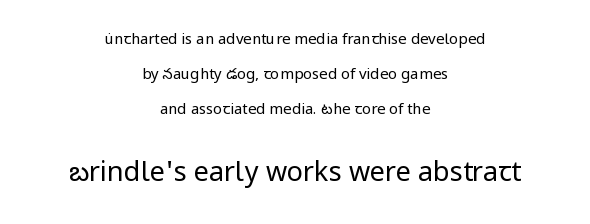
Q: Is the text bold? A: No.
Q: Is the text italic (slanted)? A: No, it is upright.
Q: Is the text underlined? A: No.
Q: How is the paragraph aligned? A: Centered.
Q: Is the spacing between letters normal or unusually wide? A: Normal.
Q: Is the spacing between lines tight, normal or loose? A: Loose.
Q: Which block of text is set in a larger size, the first (top) or the second (bottom)? A: The second (bottom) one.
